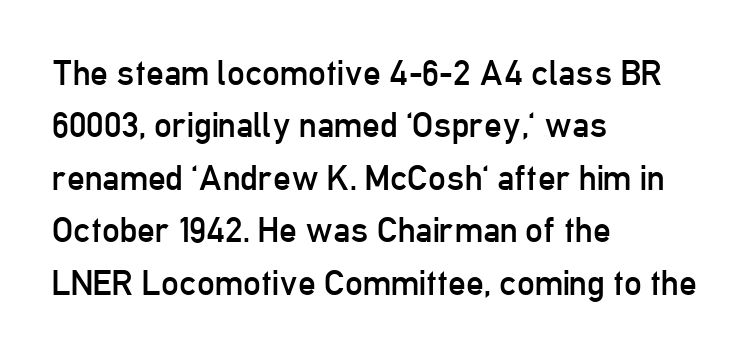
Q: Is the text bold? A: No.
Q: Is the text italic (slanted)? A: No, it is upright.
Q: Is the typeface a serif or a sans-serif typeface? A: Sans-serif.
Q: Is the text underlined? A: No.
Q: How is the paragraph aligned? A: Left-aligned.
Q: Is the spacing between letters normal or unusually wide? A: Normal.
Q: Is the spacing between lines tight, normal or loose? A: Normal.
Q: Width (condensed, normal, or wide)? A: Condensed.
Q: Stroke contrast? A: Low.
Q: x-height? A: Medium.
Q: Monospaced? A: No.
